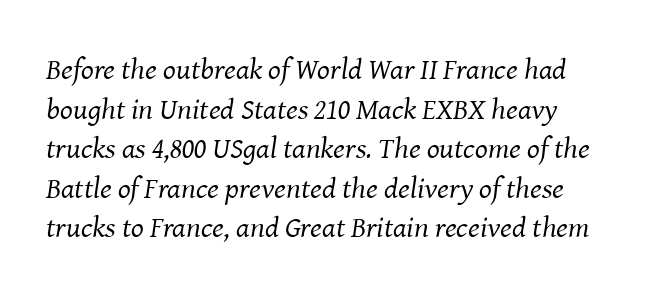
The image shows 30 px regular-weight serif type, italic (leaning right); set left-aligned, normal line spacing (1.32x), normal letter spacing, not underlined; medium stroke contrast and a medium x-height.
